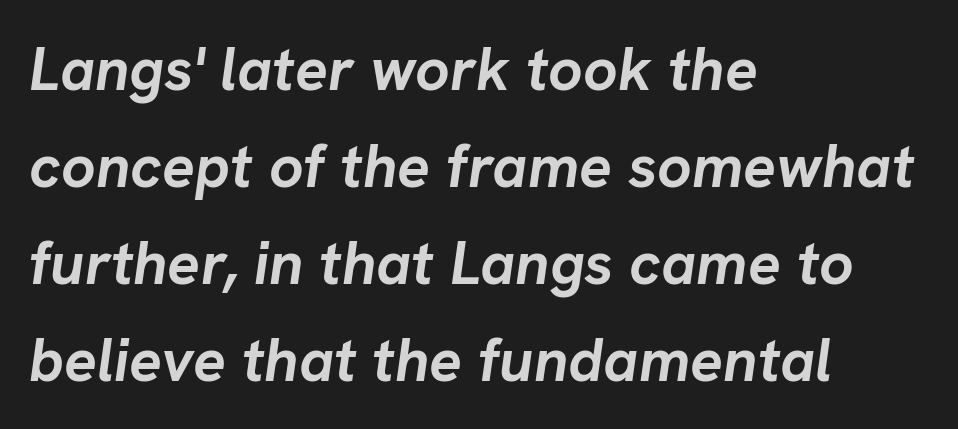
The image shows 61 px semibold type, italic (leaning right); set left-aligned, normal line spacing (1.59x), normal letter spacing, not underlined; low stroke contrast and a medium x-height.
